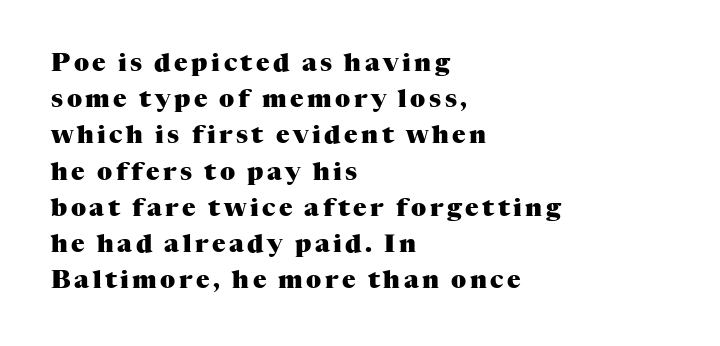
Nobody drew a line under any word here. Caption: multi-line text, flush left, ragged right. Does the lettering tilt? It doesn't — this is upright. If you measured baseline to baseline, you'd find a middling distance. Compared with an ordinary text face, these strokes are far heavier — a full bold.
